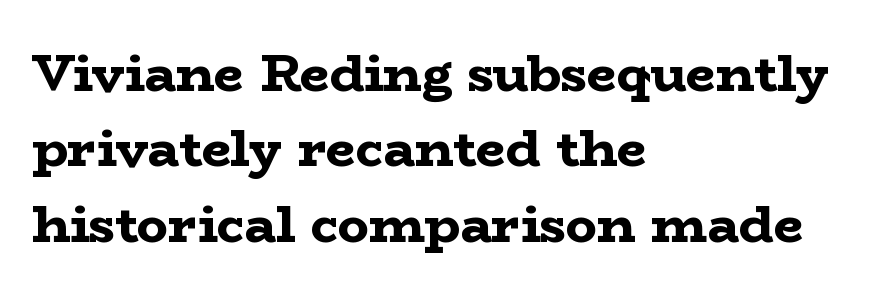
Q: Is the text bold? A: Yes.
Q: Is the text italic (slanted)? A: No, it is upright.
Q: Is the typeface a serif or a sans-serif typeface? A: Serif.
Q: Is the text underlined? A: No.
Q: How is the paragraph aligned? A: Left-aligned.
Q: Is the spacing between letters normal or unusually wide? A: Normal.
Q: Is the spacing between lines tight, normal or loose? A: Normal.
Q: Width (condensed, normal, or wide)? A: Wide.
Q: Stroke contrast? A: Low.
Q: x-height? A: Medium.
Q: Monospaced? A: No.
